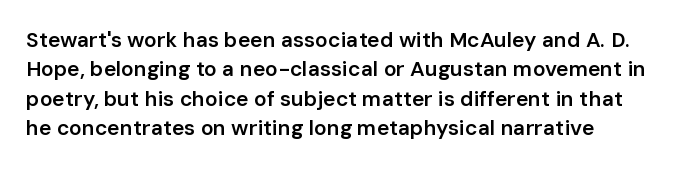
Q: Is the text bold? A: Semi-bold.
Q: Is the text italic (slanted)? A: No, it is upright.
Q: Is the text underlined? A: No.
Q: How is the paragraph aligned? A: Left-aligned.
Q: Is the spacing between letters normal or unusually wide? A: Normal.
Q: Is the spacing between lines tight, normal or loose? A: Normal.
